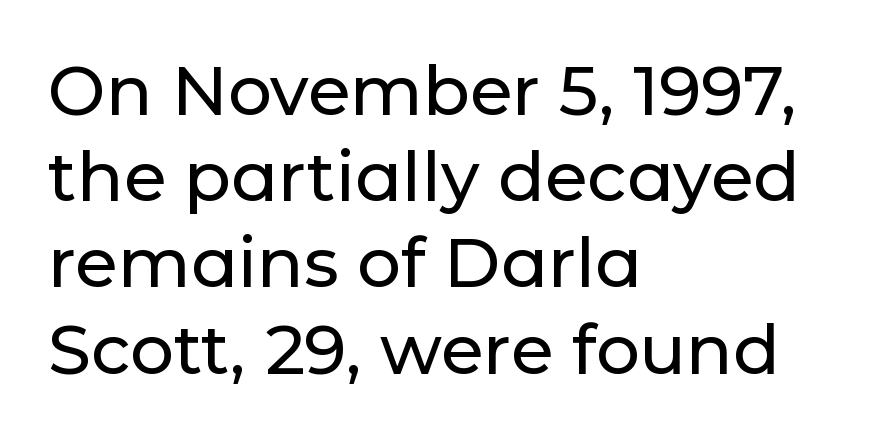
The image shows 69 px sans-serif type, upright; set left-aligned, normal line spacing (1.25x), normal letter spacing, not underlined; low stroke contrast and a medium x-height.
